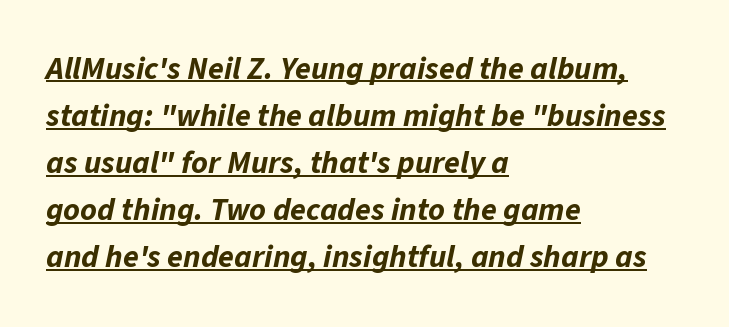
{"italic": "yes", "lean": "right", "slant_degrees": 11, "bold": "yes", "weight": "bold", "width": "normal", "stroke_contrast": "low", "x_height": "medium", "monospaced": "no", "underline": "yes", "align": "left", "line_spacing": "normal", "line_spacing_ratio": 1.47, "letter_spacing": "normal", "letter_spacing_em": 0.0, "glyph_px": 32}
